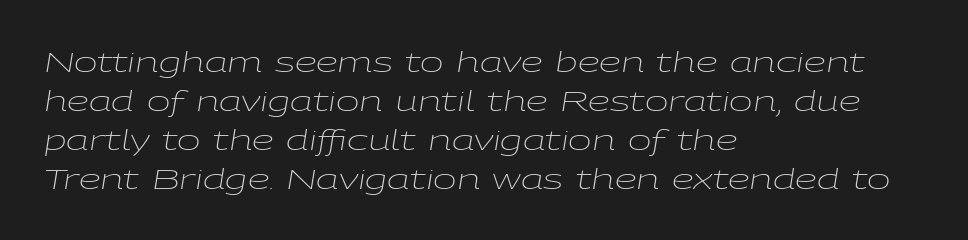
{"italic": "yes", "lean": "right", "slant_degrees": 9, "bold": "no", "weight": "light", "width": "wide", "stroke_contrast": "low", "x_height": "medium", "monospaced": "no", "underline": "no", "align": "left", "line_spacing": "normal", "line_spacing_ratio": 1.39, "letter_spacing": "normal", "letter_spacing_em": 0.0, "glyph_px": 28}
